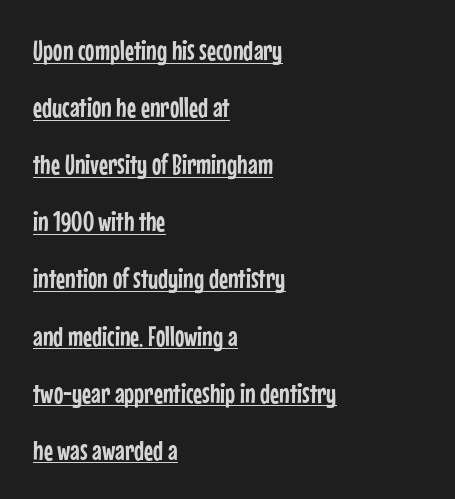
The image shows 28 px condensed sans-serif type, upright; set left-aligned, loose line spacing (2.04x), normal letter spacing, underlined; low stroke contrast and a medium x-height.
